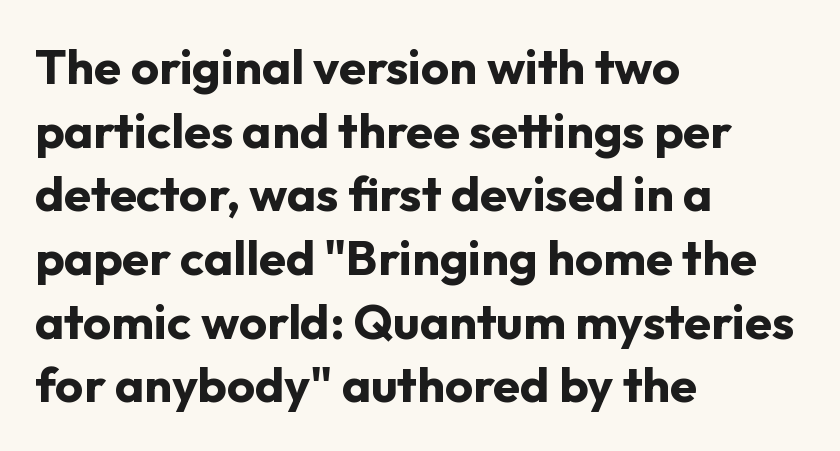
Q: Is the text bold? A: Yes.
Q: Is the text italic (slanted)? A: No, it is upright.
Q: Is the typeface a serif or a sans-serif typeface? A: Sans-serif.
Q: Is the text underlined? A: No.
Q: How is the paragraph aligned? A: Left-aligned.
Q: Is the spacing between letters normal or unusually wide? A: Normal.
Q: Is the spacing between lines tight, normal or loose? A: Normal.
Q: Width (condensed, normal, or wide)? A: Normal.
Q: Stroke contrast? A: Low.
Q: x-height? A: Medium.
Q: Monospaced? A: No.
